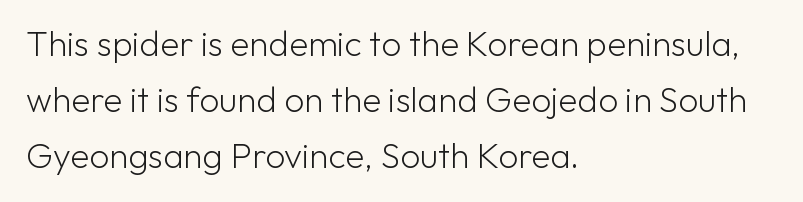
The image shows 35 px light sans-serif type, upright; set left-aligned, normal line spacing (1.6x), normal letter spacing, not underlined; low stroke contrast and a medium x-height.
